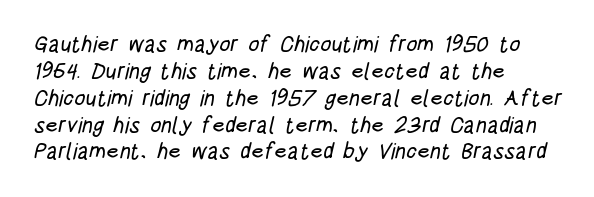
Q: Is the text underlined? A: No.
Q: How is the paragraph aligned? A: Left-aligned.
Q: Is the spacing between letters normal or unusually wide? A: Normal.
